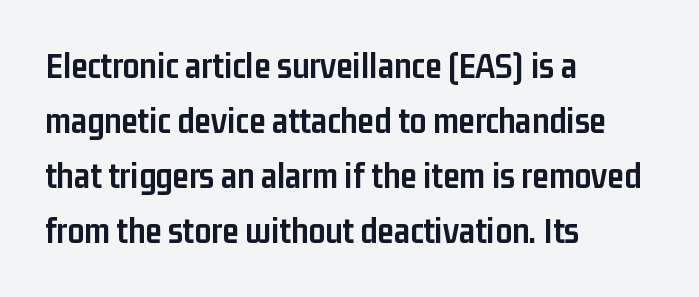
The image shows 37 px semibold, condensed sans-serif type, upright; set left-aligned, normal line spacing (1.49x), normal letter spacing, not underlined; low stroke contrast and a medium x-height.
